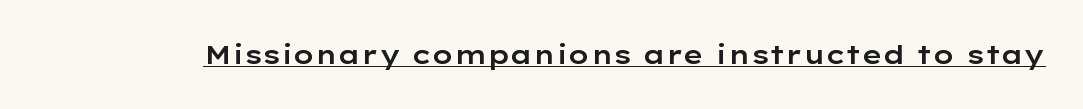
The image shows 26 px text type, upright; set normal letter spacing, underlined.
